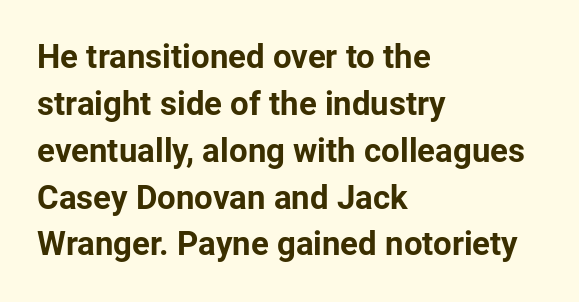
{"serif": "no", "italic": "no", "bold": "yes", "weight": "bold", "width": "normal", "stroke_contrast": "low", "x_height": "medium", "monospaced": "no", "underline": "no", "align": "left", "line_spacing": "normal", "line_spacing_ratio": 1.42, "letter_spacing": "normal", "letter_spacing_em": 0.0, "glyph_px": 33}
